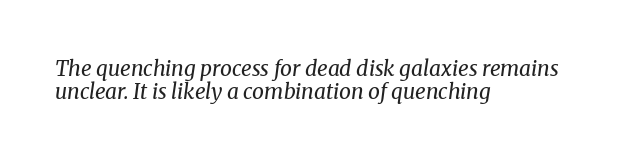
Cramped leading. A light-to-regular cut is what we see here. The passage is arranged the way most books set body copy — flush left. What stands out about the letter spacing? Nothing — it is the standard amount. The typography opts for an oblique posture over an upright one. Descender tails drop into unmarked territory.
